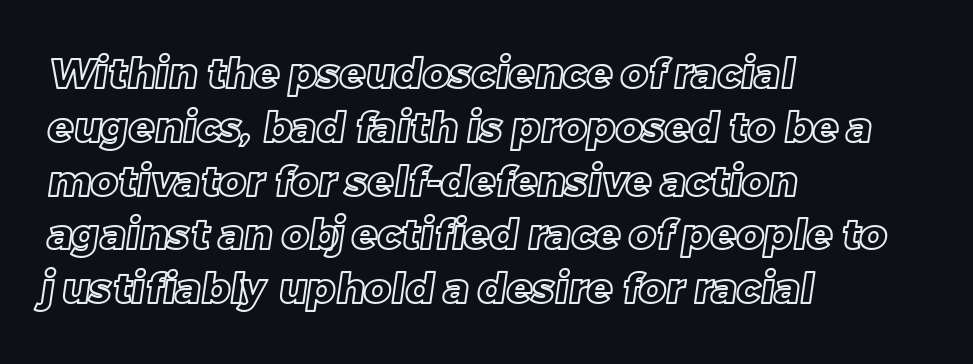
The image shows 42 px text type; set left-aligned, normal line spacing (1.28x), normal letter spacing, not underlined; a large x-height.
